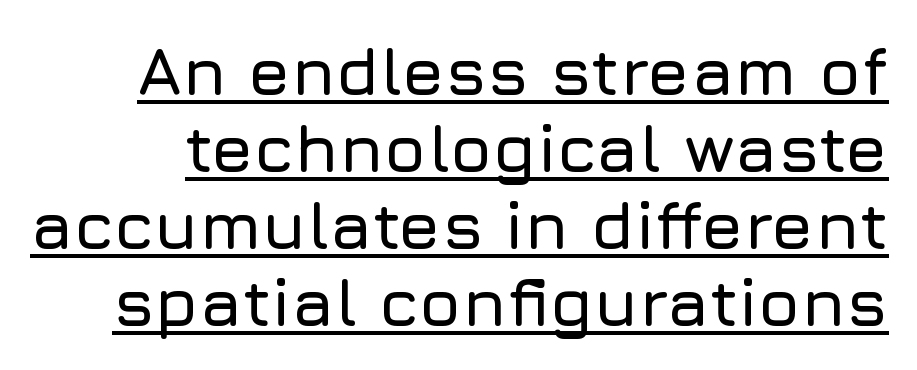
The image shows 68 px sans-serif type, upright; set tight line spacing (1.13x), normal letter spacing, underlined; low stroke contrast and a medium x-height.
